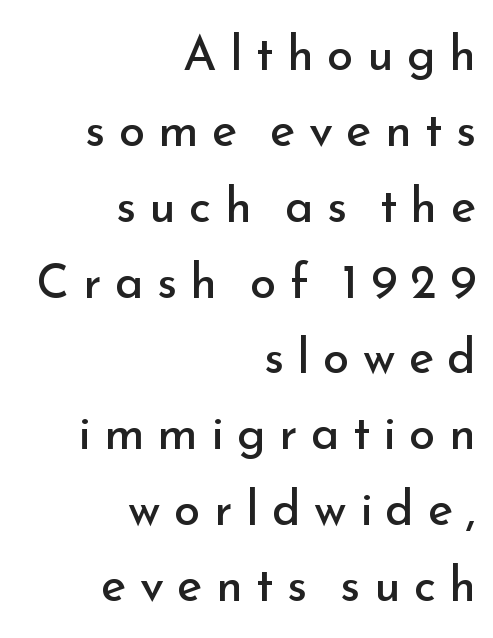
Q: Is the text bold? A: No.
Q: Is the text italic (slanted)? A: No, it is upright.
Q: Is the typeface a serif or a sans-serif typeface? A: Sans-serif.
Q: Is the text underlined? A: No.
Q: How is the paragraph aligned? A: Right-aligned.
Q: Is the spacing between letters normal or unusually wide? A: Unusually wide.
Q: Is the spacing between lines tight, normal or loose? A: Normal.
Q: Width (condensed, normal, or wide)? A: Normal.
Q: Stroke contrast? A: Low.
Q: x-height? A: Small.
Q: Monospaced? A: No.
